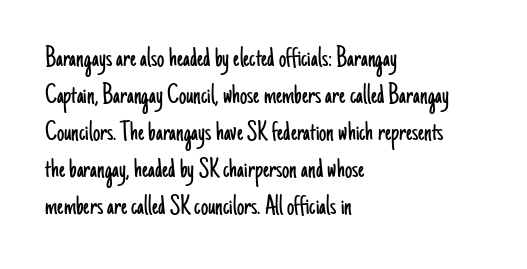
Q: Is the text bold? A: No.
Q: Is the text italic (slanted)? A: No, it is upright.
Q: Is the typeface a serif or a sans-serif typeface? A: Sans-serif.
Q: Is the text underlined? A: No.
Q: How is the paragraph aligned? A: Left-aligned.
Q: Is the spacing between letters normal or unusually wide? A: Normal.
Q: Is the spacing between lines tight, normal or loose? A: Normal.
Q: Width (condensed, normal, or wide)? A: Condensed.
Q: Stroke contrast? A: Low.
Q: x-height? A: Small.
Q: Monospaced? A: No.
